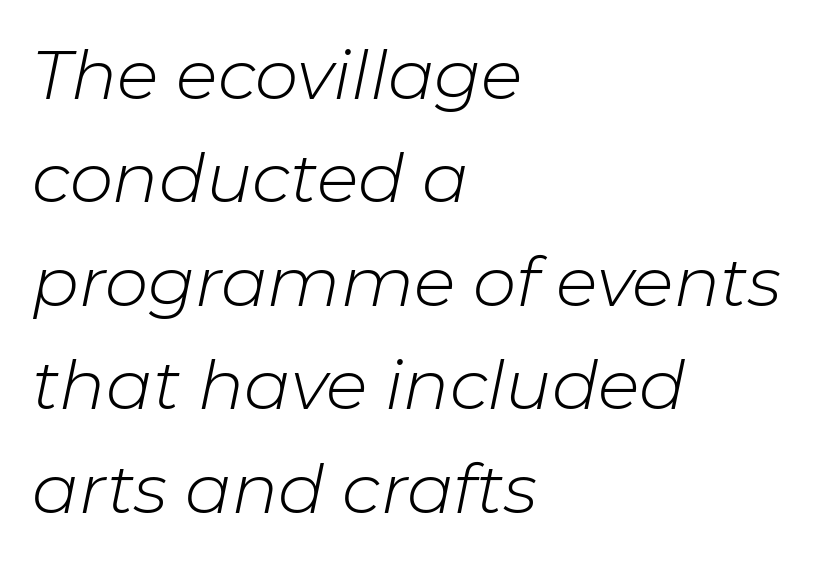
{"italic": "yes", "lean": "right", "slant_degrees": 11, "bold": "no", "weight": "light", "width": "normal", "stroke_contrast": "low", "x_height": "medium", "monospaced": "no", "underline": "no", "align": "left", "line_spacing": "normal", "line_spacing_ratio": 1.5, "letter_spacing": "normal", "letter_spacing_em": 0.0, "glyph_px": 69}
